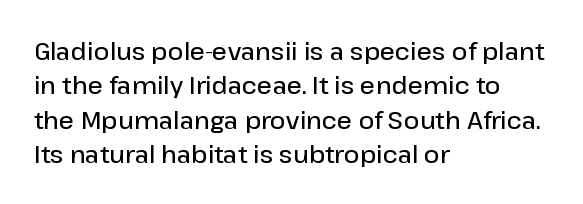
The image shows 24 px text type, upright; set left-aligned, normal line spacing (1.43x), normal letter spacing, not underlined.
